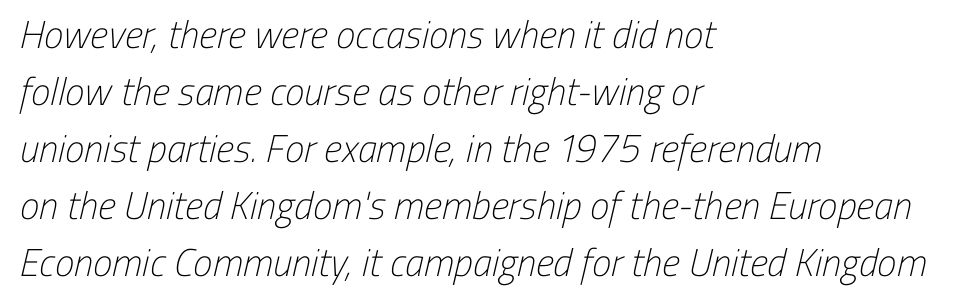
Q: Is the text bold? A: No.
Q: Is the typeface a serif or a sans-serif typeface? A: Sans-serif.
Q: Is the text underlined? A: No.
Q: How is the paragraph aligned? A: Left-aligned.
Q: Is the spacing between letters normal or unusually wide? A: Normal.
Q: Is the spacing between lines tight, normal or loose? A: Normal.
Q: Width (condensed, normal, or wide)? A: Condensed.
Q: Stroke contrast? A: Low.
Q: x-height? A: Medium.
Q: Monospaced? A: No.
